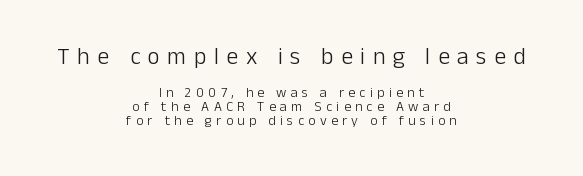
Look at the tracking — it's clearly loosened, letters drifting apart. Bigger letters appear in the top chunk; the bottom chunk is reduced. The font sits on the lighter half of the weight spectrum, regular included. Unmarked baselines from the first word to the last. Nope, not italic — everything's standing straight.
